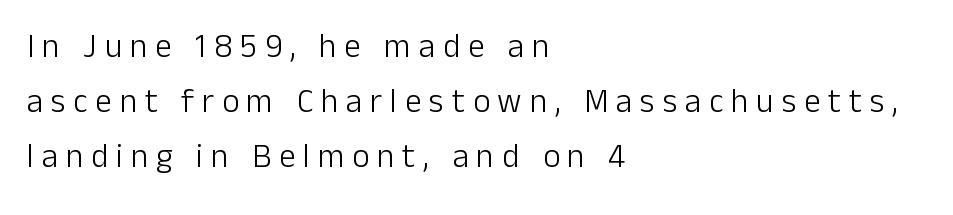
The font family rendered here belongs to the sans-serif group. Every character sits straight up, as roman type does. Weight class: somewhere from thin through regular. The face used here is proportionally spaced, like ordinary book or web type. Underline: absent.
